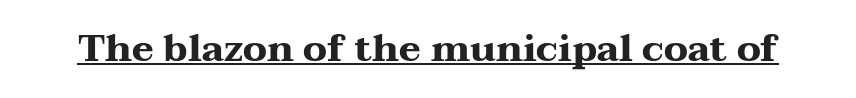
The image shows 37 px heavy, wide serif type, upright; set normal letter spacing, underlined; medium stroke contrast and a medium x-height.
